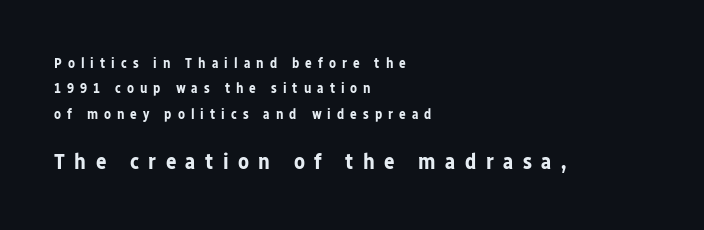
Q: Is the text bold? A: Yes.
Q: Is the text italic (slanted)? A: No, it is upright.
Q: Is the text underlined? A: No.
Q: How is the paragraph aligned? A: Left-aligned.
Q: Is the spacing between letters normal or unusually wide? A: Unusually wide.
Q: Which block of text is set in a larger size, the first (top) or the second (bottom)? A: The second (bottom) one.
